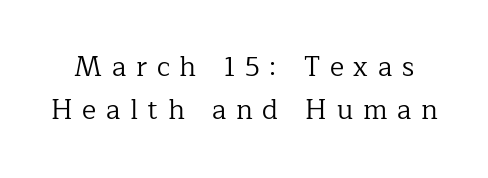
The image shows 27 px text type, upright; set normal line spacing (1.6x), unusually wide letter spacing (+0.36 em), not underlined.
